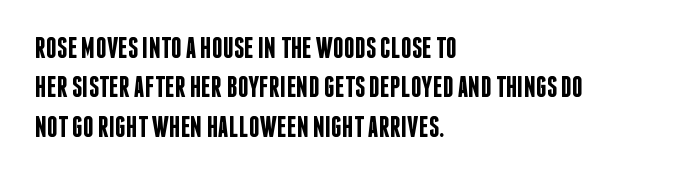
{"serif": "no", "italic": "no", "bold": "semi", "weight": "semibold", "width": "condensed", "stroke_contrast": "low", "x_height": "large", "monospaced": "no", "underline": "no", "align": "left", "line_spacing": "normal", "line_spacing_ratio": 1.31, "letter_spacing": "normal", "letter_spacing_em": 0.0, "glyph_px": 30}
